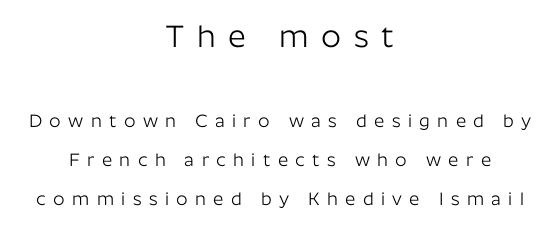
This reads as an unemphasized weight, regular at the heaviest. Which of the two is more prominent by size? The first, at the top. Is the letter spacing exaggerated? Yes — the characters are pushed far apart. This sample uses a sans-serif face.
